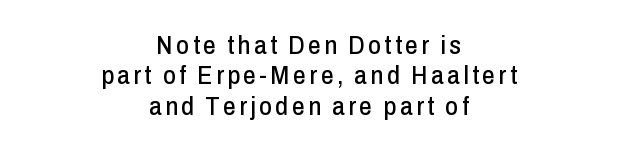
{"italic": "no", "underline": "no", "align": "center", "line_spacing_ratio": 1.22, "glyph_px": 25}
